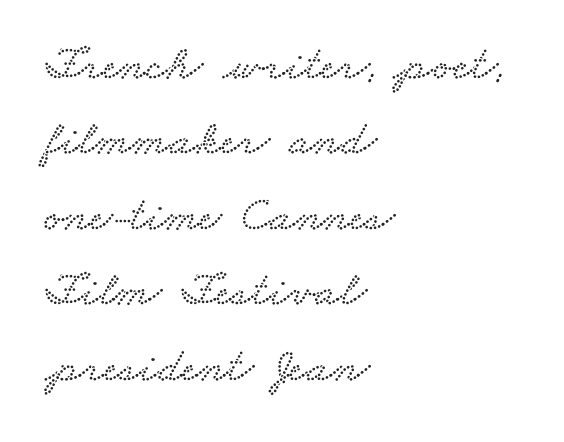
{"serif": "yes", "width": "wide", "stroke_contrast": "low", "x_height": "small", "monospaced": "no", "underline": "no", "align": "left", "line_spacing": "normal", "line_spacing_ratio": 1.54, "letter_spacing": "normal", "letter_spacing_em": 0.0, "glyph_px": 49}
